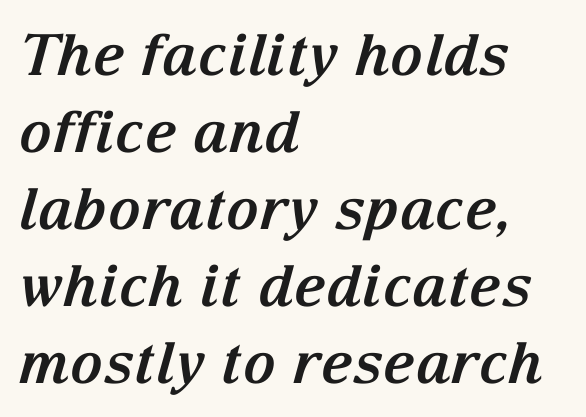
The image shows 57 px bold serif type, italic (leaning right); set left-aligned, normal line spacing (1.35x), normal letter spacing, not underlined; medium stroke contrast and a medium x-height.
